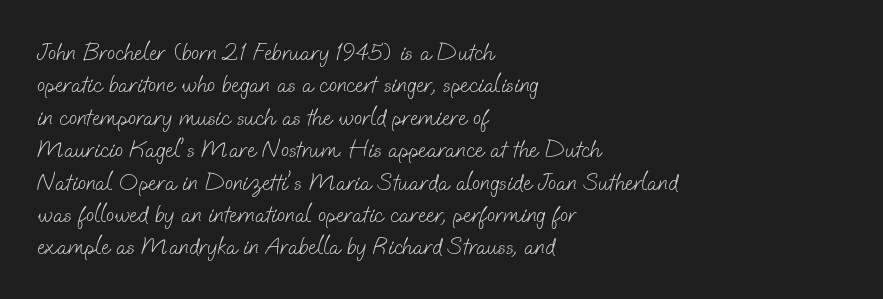
{"bold": "no", "underline": "no", "align": "left", "line_spacing": "normal", "line_spacing_ratio": 1.35, "letter_spacing": "normal", "letter_spacing_em": 0.0, "glyph_px": 24}
